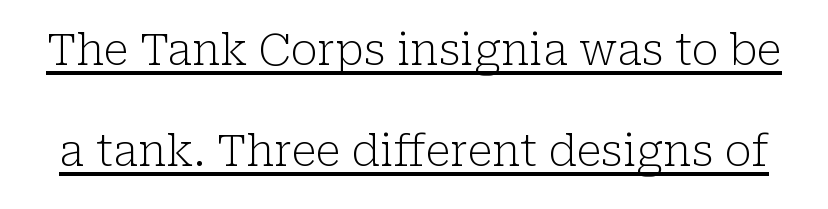
{"serif": "yes", "italic": "no", "bold": "no", "weight": "light", "width": "normal", "stroke_contrast": "low", "x_height": "medium", "monospaced": "no", "underline": "yes", "line_spacing": "loose", "line_spacing_ratio": 2.29, "letter_spacing": "normal", "letter_spacing_em": 0.0, "glyph_px": 44}
